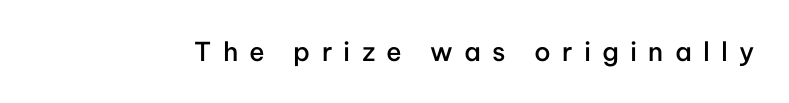
The image shows 26 px text type, upright; set unusually wide letter spacing (+0.43 em), not underlined.
